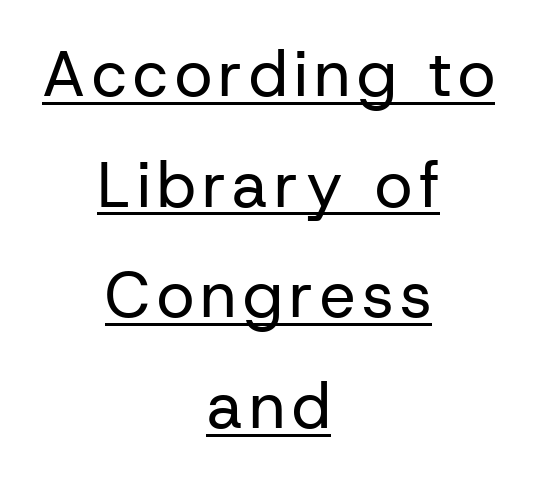
Q: Is the text bold? A: No.
Q: Is the text italic (slanted)? A: No, it is upright.
Q: Is the typeface a serif or a sans-serif typeface? A: Sans-serif.
Q: Is the text underlined? A: Yes.
Q: How is the paragraph aligned? A: Centered.
Q: Width (condensed, normal, or wide)? A: Normal.
Q: Stroke contrast? A: Low.
Q: x-height? A: Medium.
Q: Monospaced? A: No.
